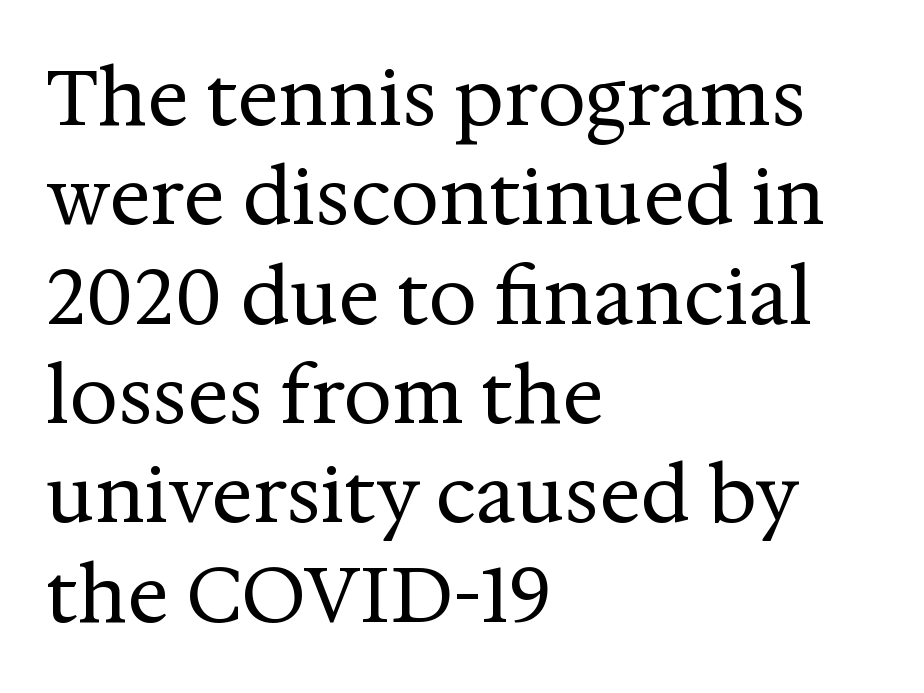
Q: Is the text bold? A: No.
Q: Is the text italic (slanted)? A: No, it is upright.
Q: Is the typeface a serif or a sans-serif typeface? A: Serif.
Q: Is the text underlined? A: No.
Q: How is the paragraph aligned? A: Left-aligned.
Q: Is the spacing between letters normal or unusually wide? A: Normal.
Q: Is the spacing between lines tight, normal or loose? A: Normal.
Q: Width (condensed, normal, or wide)? A: Normal.
Q: Stroke contrast? A: Medium.
Q: x-height? A: Medium.
Q: Monospaced? A: No.
